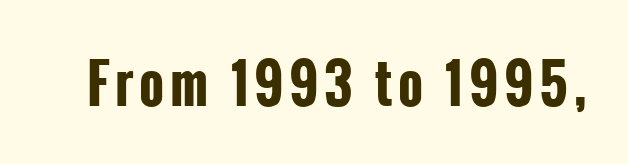
Q: Is the text bold? A: Yes.
Q: Is the text italic (slanted)? A: No, it is upright.
Q: Is the typeface a serif or a sans-serif typeface? A: Sans-serif.
Q: Is the text underlined? A: No.
Q: Width (condensed, normal, or wide)? A: Condensed.
Q: Stroke contrast? A: Low.
Q: x-height? A: Medium.
Q: Monospaced? A: No.
